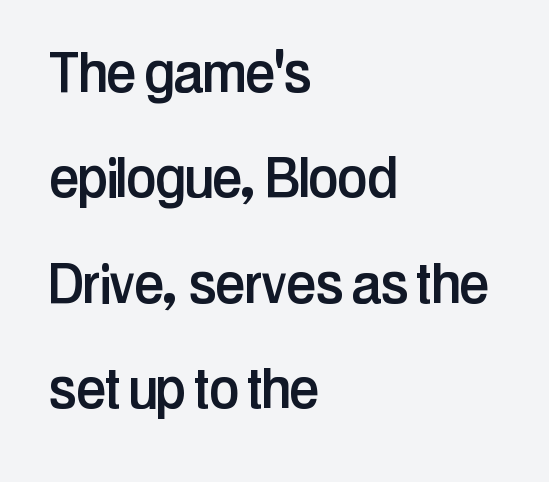
Nope, no serifs anywhere on these letters. Evenly set lines give the paragraph a standard silhouette. Line beginnings align vertically; line endings do not. The passage shown is not underscored anywhere. How are the letters spaced? Ordinarily, with no added tracking. Do the characters align in a grid? No, the font is proportional.
